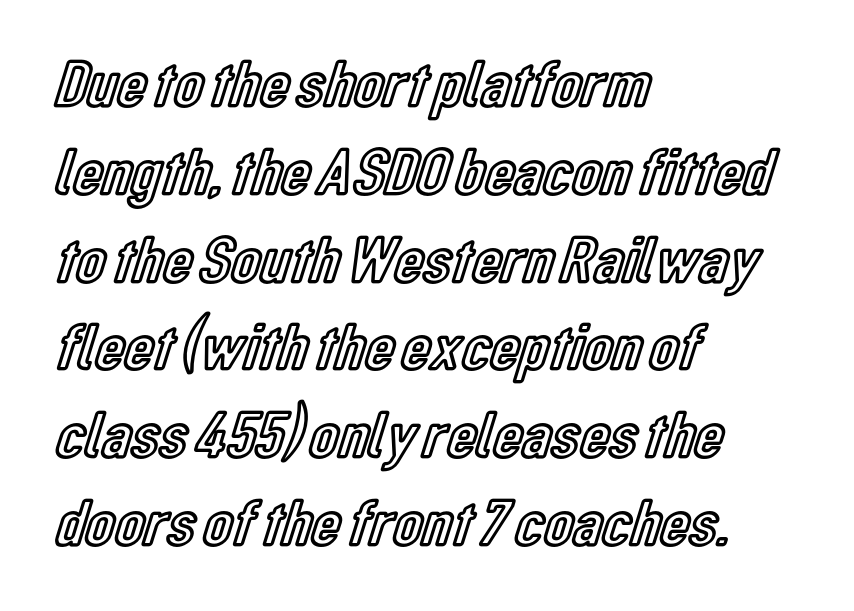
The image shows 67 px condensed type; set left-aligned, normal line spacing (1.31x), normal letter spacing, not underlined; a medium x-height.
